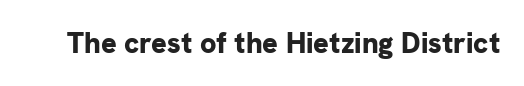
Q: Is the text bold? A: Yes.
Q: Is the text italic (slanted)? A: No, it is upright.
Q: Is the typeface a serif or a sans-serif typeface? A: Sans-serif.
Q: Is the text underlined? A: No.
Q: Is the spacing between letters normal or unusually wide? A: Normal.
Q: Width (condensed, normal, or wide)? A: Normal.
Q: Stroke contrast? A: Low.
Q: x-height? A: Medium.
Q: Monospaced? A: No.
